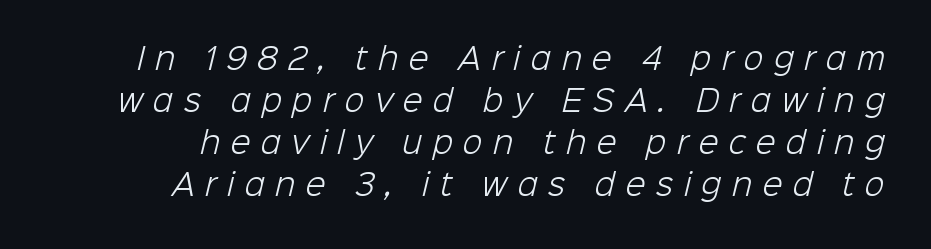
Does extra space separate the letters? Yes, quite a lot of it. The characters are drawn with everyday or finer stroke widths. Does the leading feel generous? No, just average. Descenders hang freely into open space. Regarding serifs, this sample does without them. Proportional: the letters do not fall into vertical columns.
